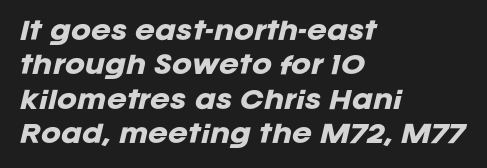
The image shows 24 px bold type, italic (leaning right); set left-aligned, normal line spacing (1.43x), normal letter spacing, not underlined.
